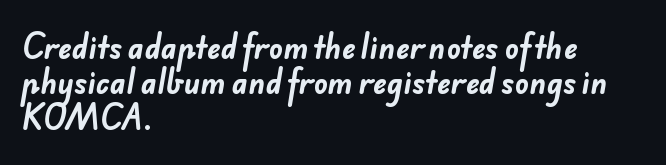
The image shows 29 px bold sans-serif type; set left-aligned, line spacing 1.22x, normal letter spacing, not underlined; low stroke contrast and a small x-height.
